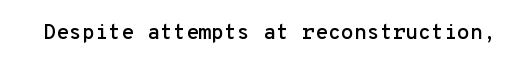
Q: Is the text italic (slanted)? A: No, it is upright.
Q: Is the text underlined? A: No.
Q: Is the spacing between letters normal or unusually wide? A: Normal.
